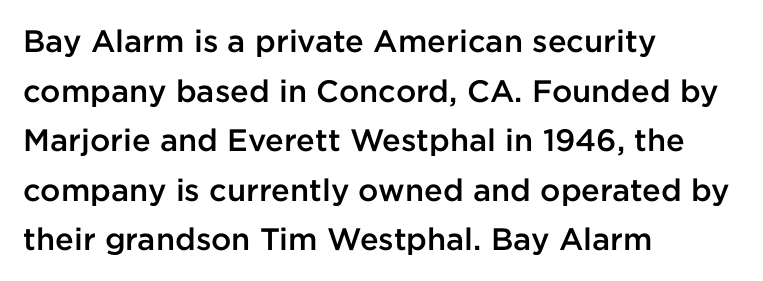
{"serif": "no", "italic": "no", "bold": "semi", "weight": "semibold", "width": "normal", "stroke_contrast": "low", "x_height": "medium", "monospaced": "no", "underline": "no", "align": "left", "line_spacing": "normal", "line_spacing_ratio": 1.6, "letter_spacing": "normal", "letter_spacing_em": 0.0, "glyph_px": 31}
